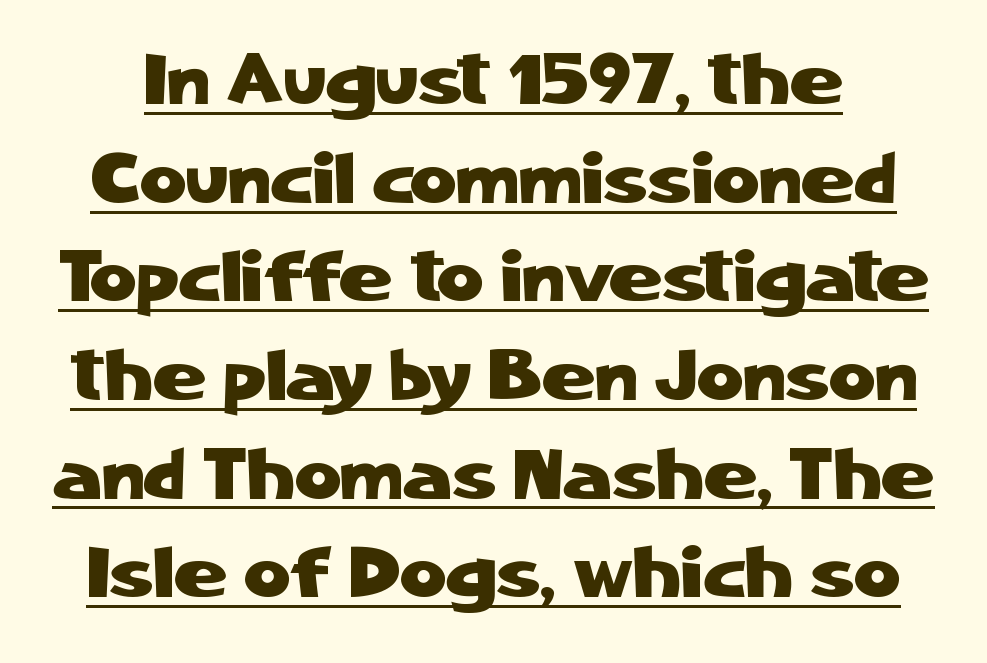
The image shows 72 px sans-serif type, upright; set normal line spacing (1.37x), normal letter spacing, underlined; low stroke contrast and a medium x-height.
